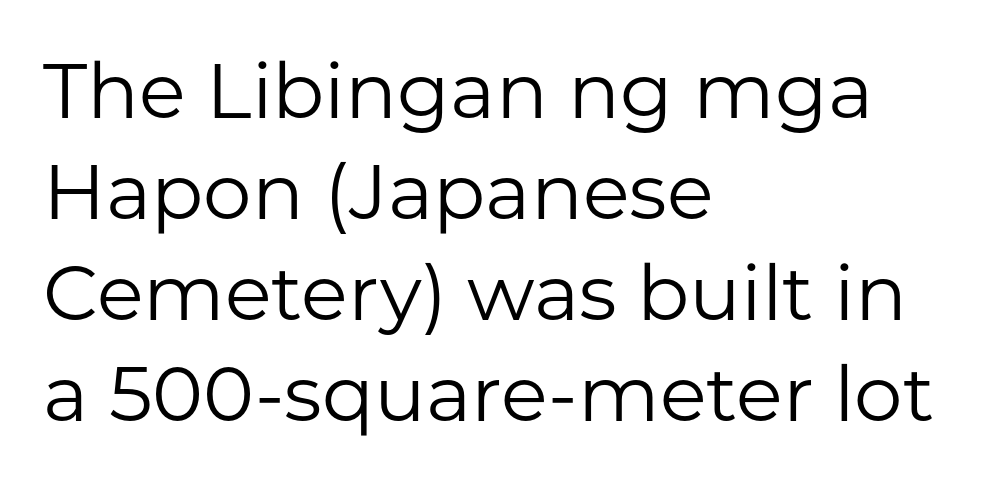
Q: Is the text bold? A: No.
Q: Is the text italic (slanted)? A: No, it is upright.
Q: Is the typeface a serif or a sans-serif typeface? A: Sans-serif.
Q: Is the text underlined? A: No.
Q: How is the paragraph aligned? A: Left-aligned.
Q: Is the spacing between letters normal or unusually wide? A: Normal.
Q: Is the spacing between lines tight, normal or loose? A: Normal.
Q: Width (condensed, normal, or wide)? A: Normal.
Q: Stroke contrast? A: Low.
Q: x-height? A: Medium.
Q: Monospaced? A: No.
